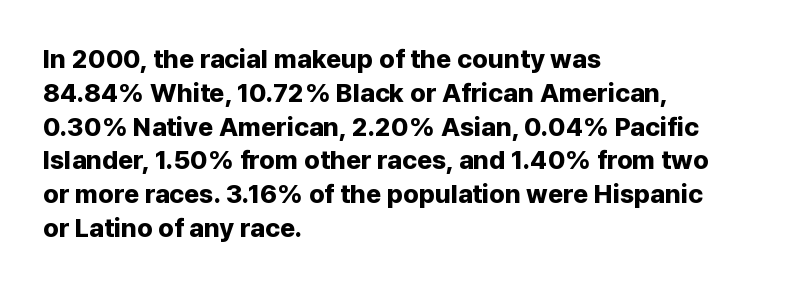
{"italic": "no", "bold": "yes", "underline": "no", "align": "left", "line_spacing": "normal", "line_spacing_ratio": 1.3, "letter_spacing": "normal", "letter_spacing_em": 0.0, "glyph_px": 26}
